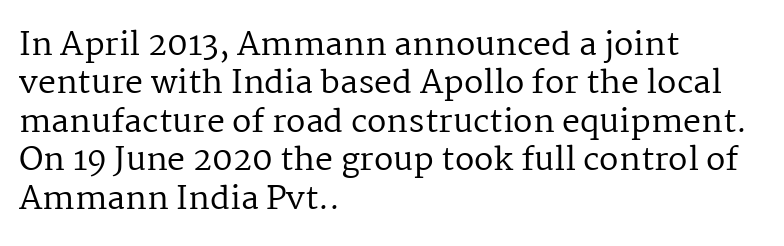
{"serif": "yes", "italic": "no", "bold": "no", "weight": "regular", "width": "normal", "stroke_contrast": "medium", "x_height": "medium", "monospaced": "no", "underline": "no", "align": "left", "line_spacing_ratio": 1.2, "letter_spacing": "normal", "letter_spacing_em": 0.0, "glyph_px": 32}
